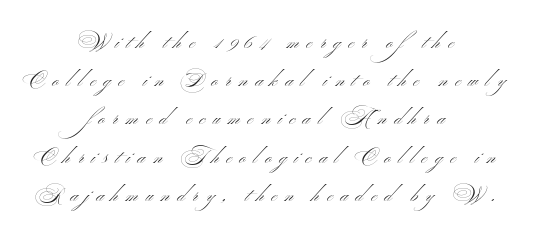
Q: Is the text bold? A: No.
Q: Is the text italic (slanted)? A: Yes.
Q: Is the text underlined? A: No.
Q: How is the paragraph aligned? A: Centered.
Q: Is the spacing between letters normal or unusually wide? A: Unusually wide.
Q: Is the spacing between lines tight, normal or loose? A: Loose.
